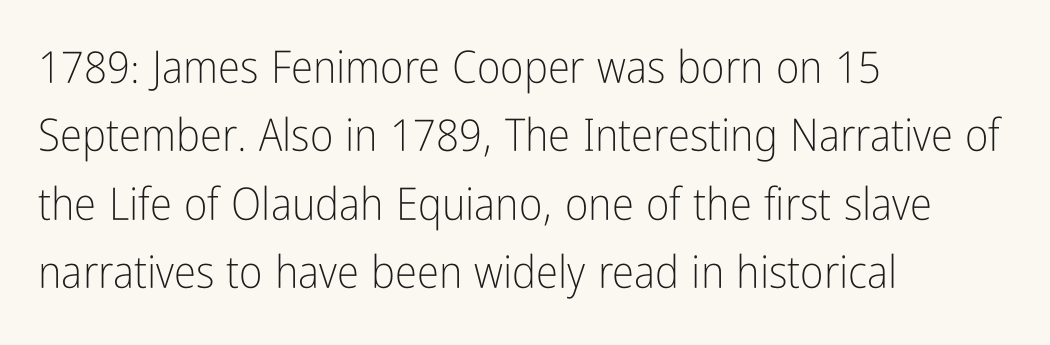
{"serif": "no", "italic": "no", "bold": "no", "weight": "light", "width": "condensed", "stroke_contrast": "low", "x_height": "medium", "monospaced": "no", "underline": "no", "align": "left", "line_spacing": "normal", "line_spacing_ratio": 1.52, "letter_spacing": "normal", "letter_spacing_em": 0.0, "glyph_px": 45}
